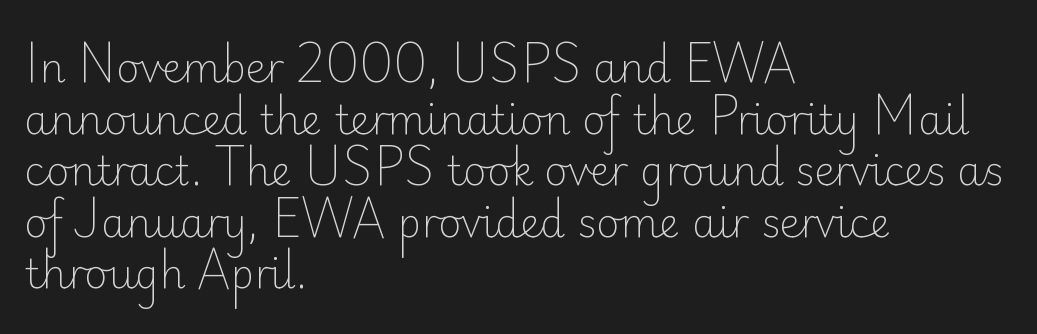
The image shows 40 px light sans-serif type, upright; set left-aligned, normal line spacing (1.29x), normal letter spacing, not underlined; low stroke contrast and a small x-height.
